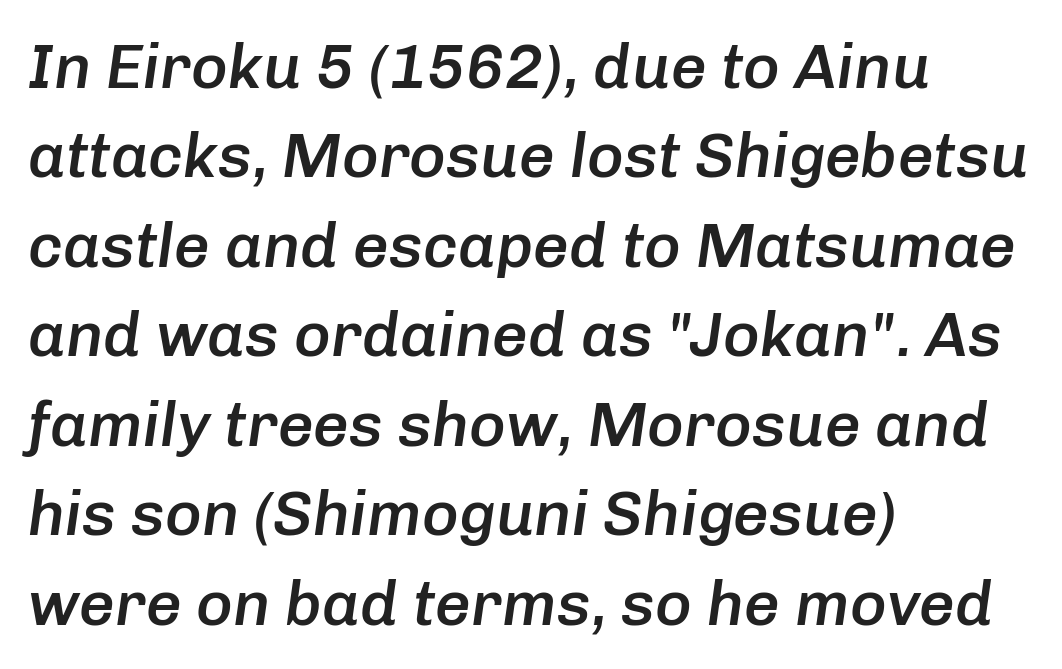
{"italic": "yes", "lean": "right", "slant_degrees": 8, "bold": "semi", "weight": "semibold", "width": "normal", "stroke_contrast": "low", "x_height": "medium", "monospaced": "no", "underline": "no", "align": "left", "line_spacing": "normal", "line_spacing_ratio": 1.42, "letter_spacing": "normal", "letter_spacing_em": 0.0, "glyph_px": 63}
